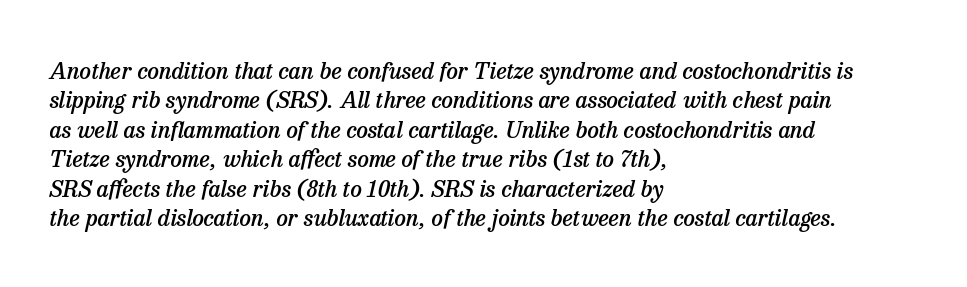
The image shows 23 px text type, italic (leaning right); set left-aligned, normal line spacing (1.28x), normal letter spacing, not underlined.
